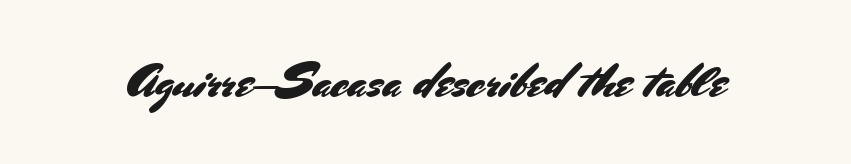
Underline: absent. Note the varied advance widths — an 'i' is clearly narrower than an 'm'. The horizontal fit of the characters is conventional and even. To sum up the face: it is a sans, with no serifs.
